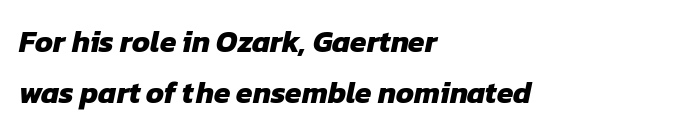
The image shows 30 px heavy sans-serif type; set left-aligned, normal line spacing (1.7x), normal letter spacing, not underlined; low stroke contrast and a medium x-height.
